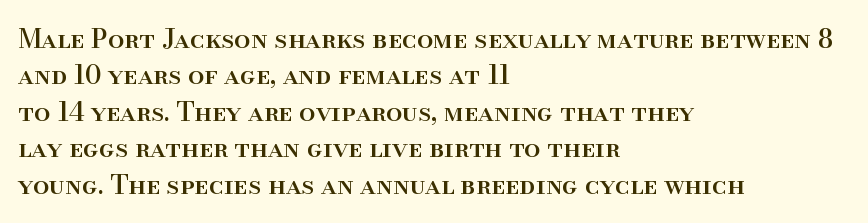
Q: Is the text italic (slanted)? A: No, it is upright.
Q: Is the text underlined? A: No.
Q: How is the paragraph aligned? A: Left-aligned.
Q: Is the spacing between letters normal or unusually wide? A: Normal.
Q: Is the spacing between lines tight, normal or loose? A: Normal.
